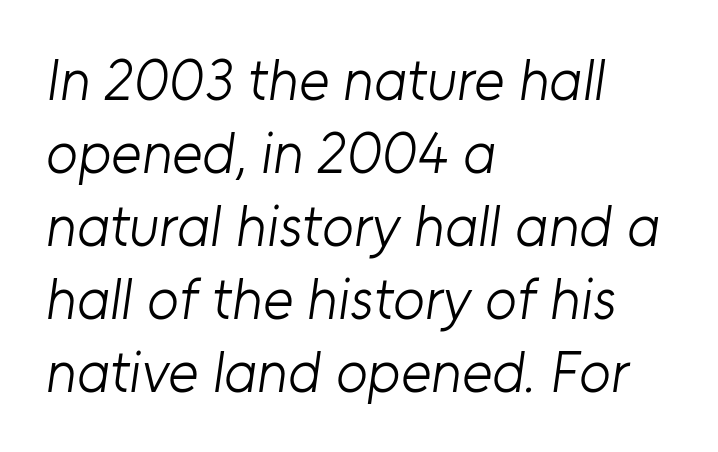
This rendering employs a face without finishing strokes, i.e., a sans-serif. The rendering keeps characters at their native spacing. These lines are set flush left with a ragged right edge. Stroke thickness stays within the range of a standard reading face or lighter. You could not count columns in this text — the font is proportionally spaced. Line spacing here is normal.
